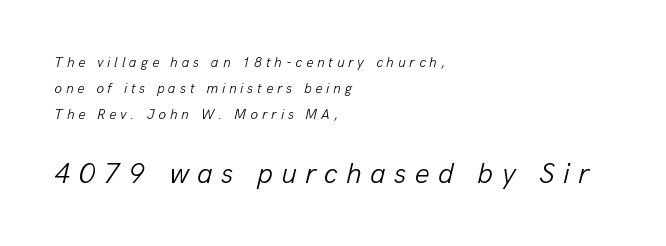
The image shows 29 px light type, italic (leaning right); set left-aligned, line spacing 1.87x, unusually wide letter spacing (+0.28 em), not underlined; the second (bottom) block is 2.07x larger; low stroke contrast and a medium x-height.
